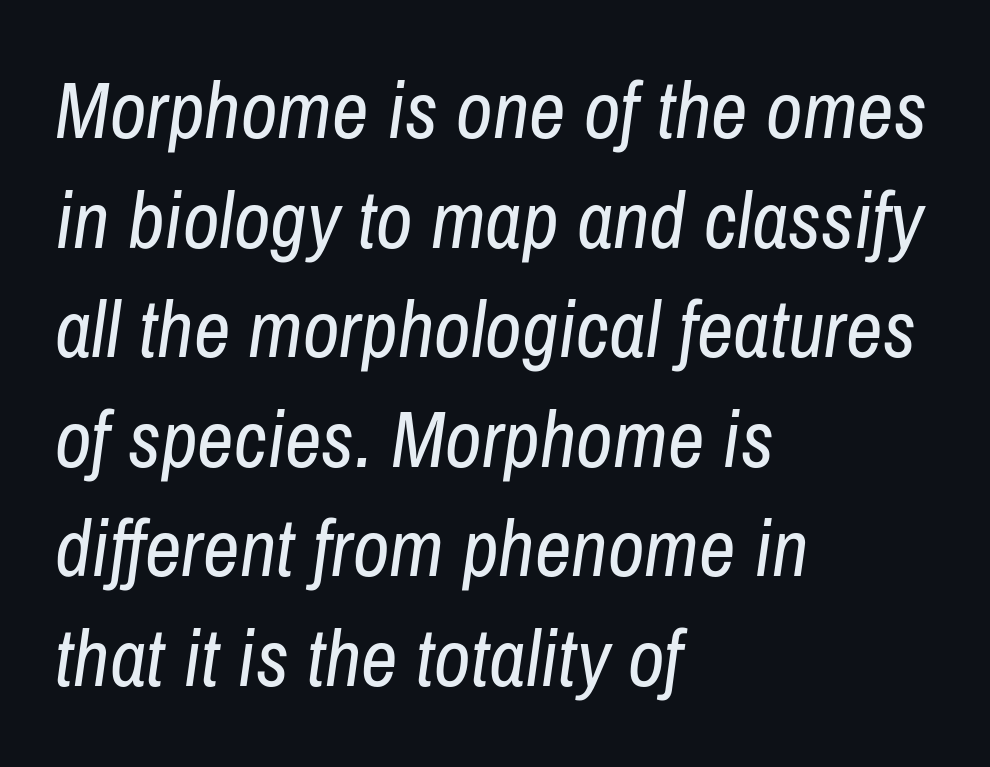
{"italic": "yes", "lean": "right", "slant_degrees": 8, "bold": "no", "weight": "regular", "width": "condensed", "stroke_contrast": "low", "x_height": "medium", "monospaced": "no", "underline": "no", "align": "left", "line_spacing": "normal", "line_spacing_ratio": 1.37, "letter_spacing": "normal", "letter_spacing_em": 0.0, "glyph_px": 80}
